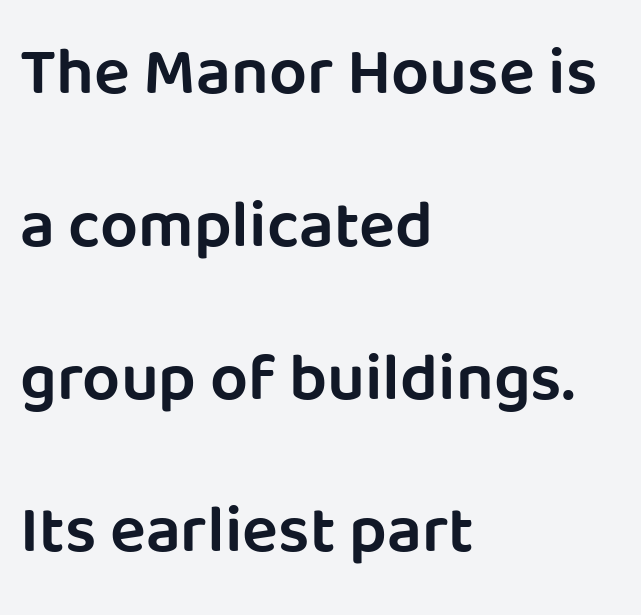
A clean baseline with only descenders dipping below it. Reading down the column, the eye jumps a long way to each next line. Spacing verdict: proportional, widths tailored to each character. Weight: semibold (demi).
